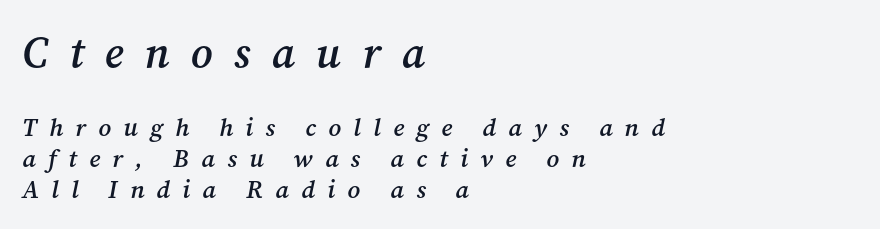
Emphasis-style slanted type is in use. Here the first block reads like a headline and the second like body copy. Tracking value appears strongly positive — letters spread wide. Check under the words: just untouched page. Serifs: yes, visible at the terminals of the letterforms. Casual observation: everything's shoved over to the left.
